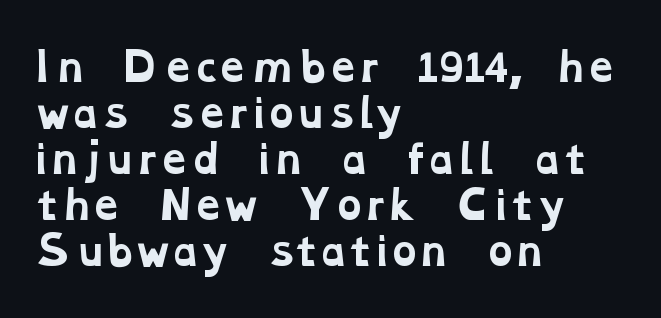
{"serif": "yes", "bold": "yes", "weight": "bold", "width": "wide", "stroke_contrast": "low", "x_height": "medium", "monospaced": "no", "underline": "no", "align": "left", "line_spacing_ratio": 1.21, "letter_spacing": "normal", "letter_spacing_em": 0.0, "glyph_px": 38}
